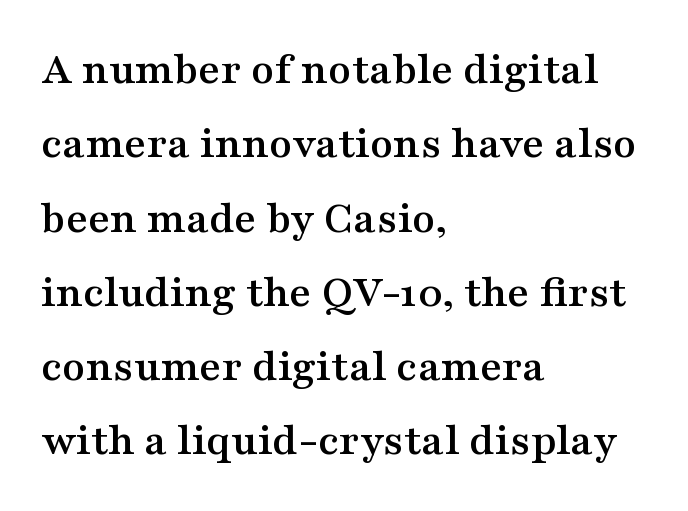
Q: Is the text italic (slanted)? A: No, it is upright.
Q: Is the typeface a serif or a sans-serif typeface? A: Serif.
Q: Is the text underlined? A: No.
Q: How is the paragraph aligned? A: Left-aligned.
Q: Is the spacing between letters normal or unusually wide? A: Normal.
Q: Is the spacing between lines tight, normal or loose? A: Normal.
Q: Width (condensed, normal, or wide)? A: Wide.
Q: Stroke contrast? A: Medium.
Q: x-height? A: Medium.
Q: Monospaced? A: No.
